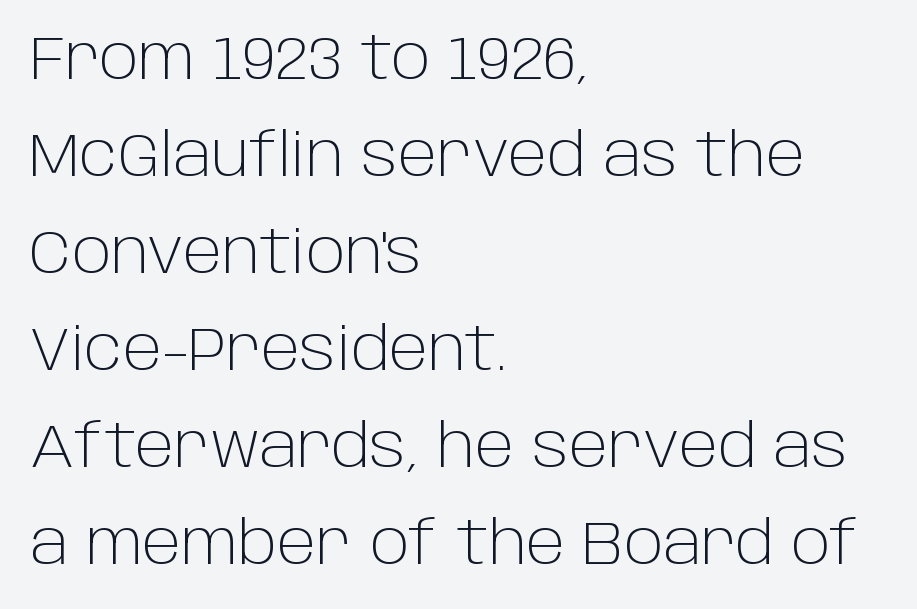
{"serif": "no", "italic": "no", "bold": "no", "weight": "light", "width": "normal", "stroke_contrast": "low", "x_height": "large", "monospaced": "no", "underline": "no", "align": "left", "line_spacing": "normal", "line_spacing_ratio": 1.59, "letter_spacing": "normal", "letter_spacing_em": 0.0, "glyph_px": 61}
